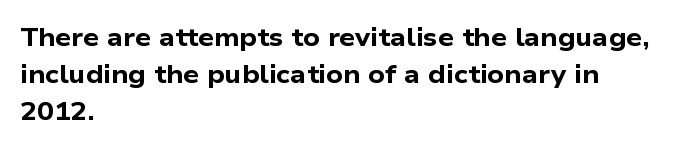
Q: Is the text bold? A: Yes.
Q: Is the text underlined? A: No.
Q: How is the paragraph aligned? A: Left-aligned.
Q: Is the spacing between letters normal or unusually wide? A: Normal.
Q: Is the spacing between lines tight, normal or loose? A: Normal.
